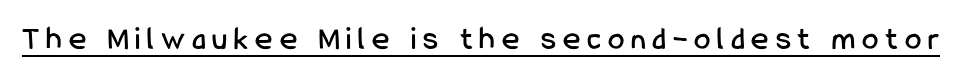
{"serif": "no", "italic": "no", "width": "condensed", "stroke_contrast": "low", "x_height": "medium", "monospaced": "no", "underline": "yes", "letter_spacing": "wide", "letter_spacing_em": 0.21, "glyph_px": 33}
